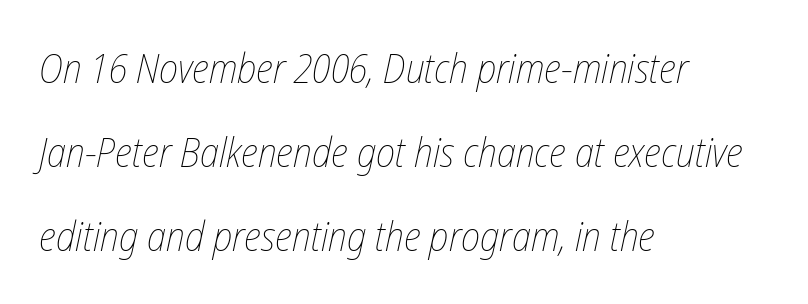
Q: Is the text bold? A: No.
Q: Is the text italic (slanted)? A: Yes, it leans right by about 12 degrees.
Q: Is the text underlined? A: No.
Q: How is the paragraph aligned? A: Left-aligned.
Q: Is the spacing between letters normal or unusually wide? A: Normal.
Q: Is the spacing between lines tight, normal or loose? A: Loose.
Q: Width (condensed, normal, or wide)? A: Condensed.
Q: Stroke contrast? A: Low.
Q: x-height? A: Medium.
Q: Monospaced? A: No.
